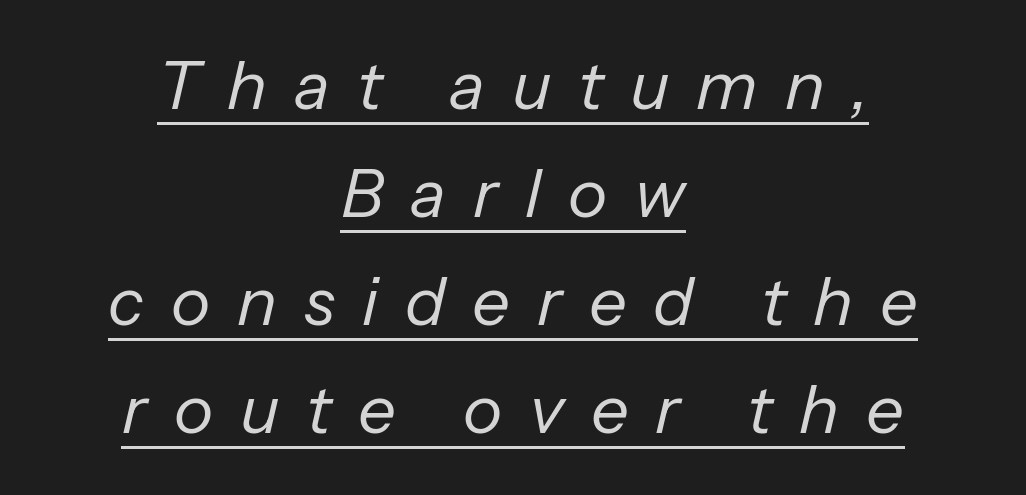
In CSS terms this would be text-align: center. Display-style spreading of the glyphs; the letterfit is very open. The font is comparable to plain body text, perhaps lighter. The string is rendered with underlining switched on. Every character sits at an angle, as italics do.
